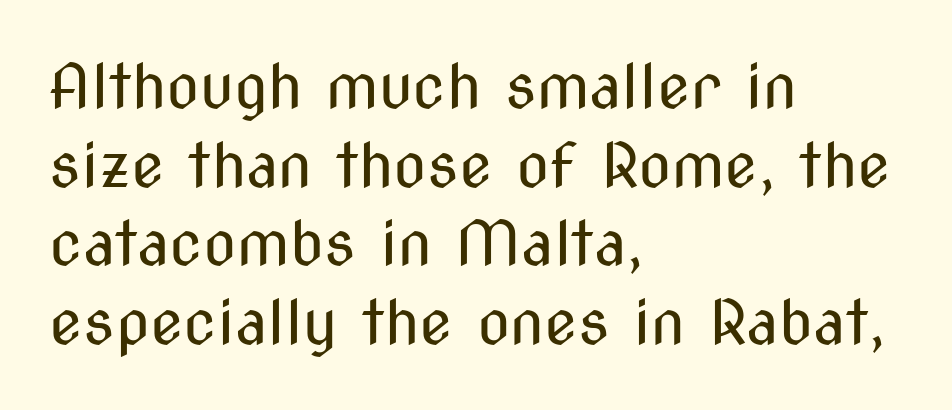
Q: Is the text bold? A: No.
Q: Is the text italic (slanted)? A: No, it is upright.
Q: Is the typeface a serif or a sans-serif typeface? A: Sans-serif.
Q: Is the text underlined? A: No.
Q: How is the paragraph aligned? A: Left-aligned.
Q: Is the spacing between letters normal or unusually wide? A: Normal.
Q: Is the spacing between lines tight, normal or loose? A: Normal.
Q: Width (condensed, normal, or wide)? A: Condensed.
Q: Stroke contrast? A: Medium.
Q: x-height? A: Medium.
Q: Monospaced? A: No.
